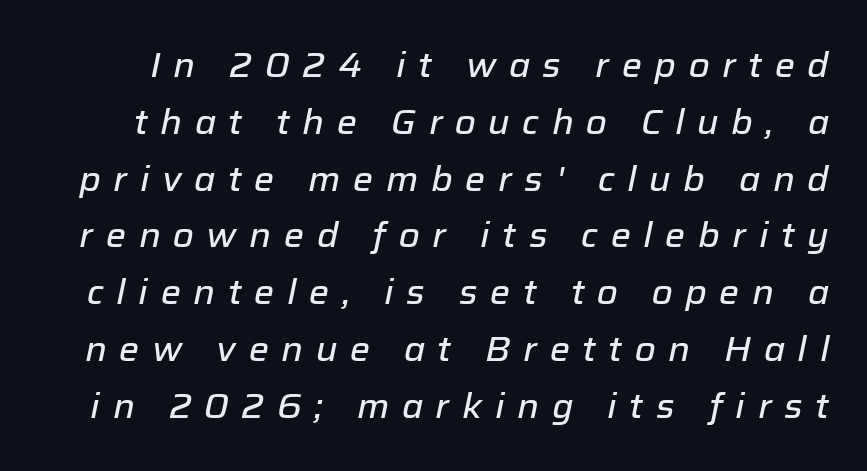
{"italic": "yes", "lean": "right", "slant_degrees": 12, "width": "normal", "stroke_contrast": "low", "x_height": "medium", "monospaced": "no", "underline": "no", "line_spacing": "normal", "line_spacing_ratio": 1.67, "letter_spacing": "wide", "letter_spacing_em": 0.37, "glyph_px": 34}
